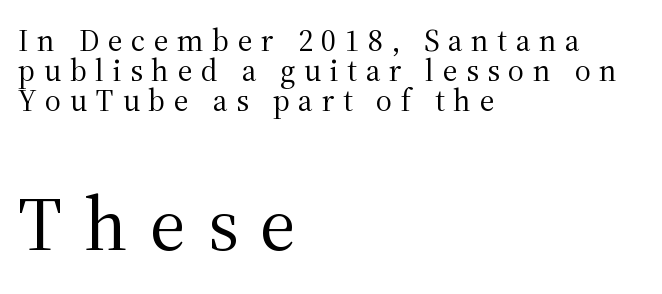
Q: Is the text bold? A: No.
Q: Is the text italic (slanted)? A: No, it is upright.
Q: Is the typeface a serif or a sans-serif typeface? A: Serif.
Q: Is the text underlined? A: No.
Q: How is the paragraph aligned? A: Left-aligned.
Q: Is the spacing between letters normal or unusually wide? A: Unusually wide.
Q: Is the spacing between lines tight, normal or loose? A: Tight.
Q: Which block of text is set in a larger size, the first (top) or the second (bottom)? A: The second (bottom) one.
Q: Width (condensed, normal, or wide)? A: Normal.
Q: Stroke contrast? A: Medium.
Q: x-height? A: Medium.
Q: Monospaced? A: No.
